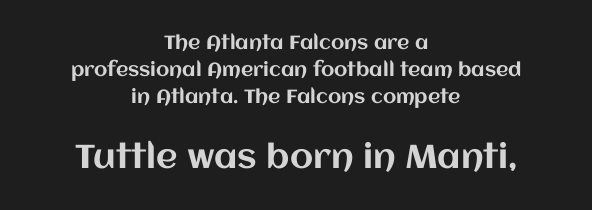
Q: Is the text italic (slanted)? A: No, it is upright.
Q: Is the text underlined? A: No.
Q: How is the paragraph aligned? A: Centered.
Q: Is the spacing between letters normal or unusually wide? A: Normal.
Q: Is the spacing between lines tight, normal or loose? A: Normal.
Q: Which block of text is set in a larger size, the first (top) or the second (bottom)? A: The second (bottom) one.
Q: Width (condensed, normal, or wide)? A: Normal.
Q: Stroke contrast? A: Medium.
Q: x-height? A: Large.
Q: Monospaced? A: No.
